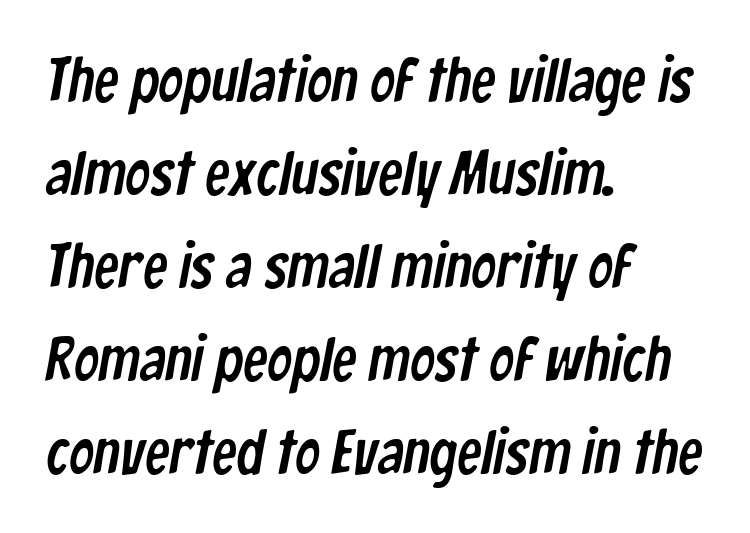
The image shows 62 px condensed sans-serif type; set left-aligned, normal line spacing (1.5x), normal letter spacing, not underlined; low stroke contrast and a medium x-height.
